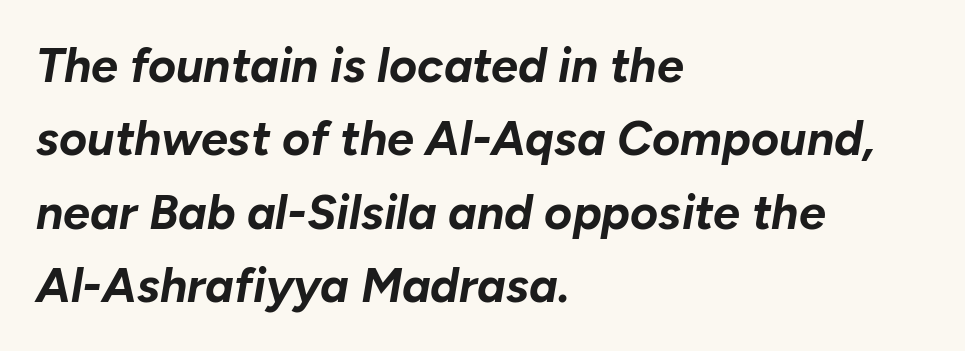
Honestly, the row spacing looks completely unremarkable. The face used here is proportionally spaced, like ordinary book or web type. Italic? Definitely — the glyphs are oblique. Any mark beneath the type? The region is blank. Line beginnings align vertically; line endings do not.
